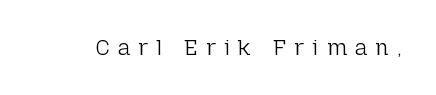
The image shows 22 px text type, upright; set unusually wide letter spacing (+0.38 em), not underlined.
